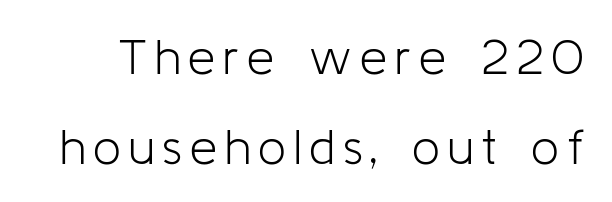
Q: Is the text bold? A: No.
Q: Is the text italic (slanted)? A: No, it is upright.
Q: Is the typeface a serif or a sans-serif typeface? A: Sans-serif.
Q: Is the text underlined? A: No.
Q: Width (condensed, normal, or wide)? A: Normal.
Q: Stroke contrast? A: Low.
Q: x-height? A: Medium.
Q: Monospaced? A: No.
